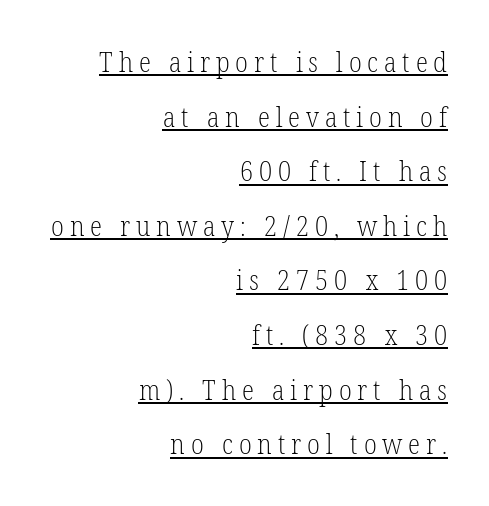
The image shows 28 px light, condensed serif type, upright; set right-aligned, loose line spacing (1.95x), unusually wide letter spacing (+0.21 em), underlined; low stroke contrast and a medium x-height.
